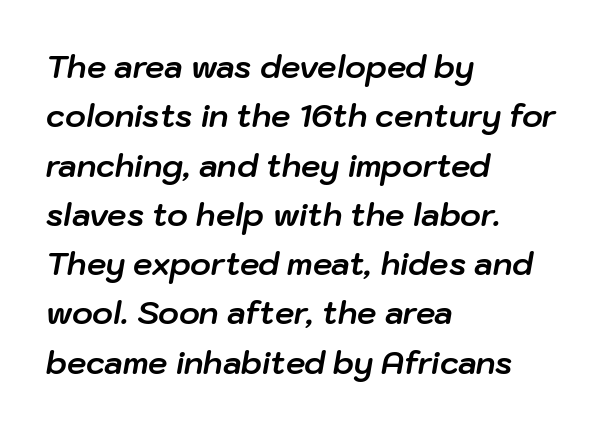
Q: Is the text bold? A: Yes.
Q: Is the text italic (slanted)? A: Yes, it leans right by about 10 degrees.
Q: Is the text underlined? A: No.
Q: How is the paragraph aligned? A: Left-aligned.
Q: Is the spacing between letters normal or unusually wide? A: Normal.
Q: Is the spacing between lines tight, normal or loose? A: Normal.
Q: Width (condensed, normal, or wide)? A: Normal.
Q: Stroke contrast? A: Low.
Q: x-height? A: Medium.
Q: Monospaced? A: No.
